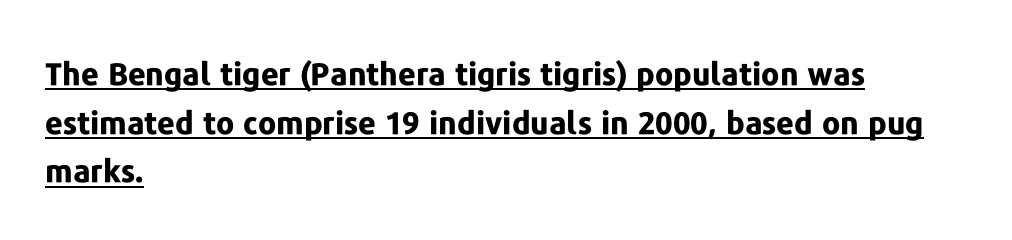
The image shows 31 px bold sans-serif type, upright; set left-aligned, normal line spacing (1.57x), normal letter spacing, underlined; low stroke contrast and a medium x-height.
